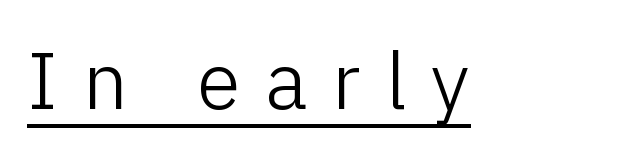
{"serif": "no", "italic": "no", "bold": "no", "weight": "light", "width": "normal", "stroke_contrast": "low", "x_height": "medium", "monospaced": "no", "underline": "yes", "letter_spacing": "wide", "letter_spacing_em": 0.31, "glyph_px": 80}
